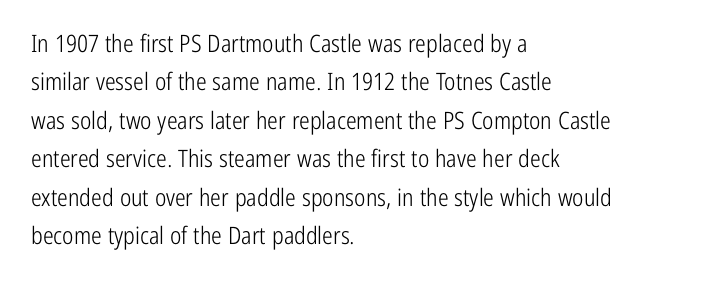
The image shows 24 px text type, upright; set left-aligned, normal line spacing (1.6x), normal letter spacing, not underlined.
